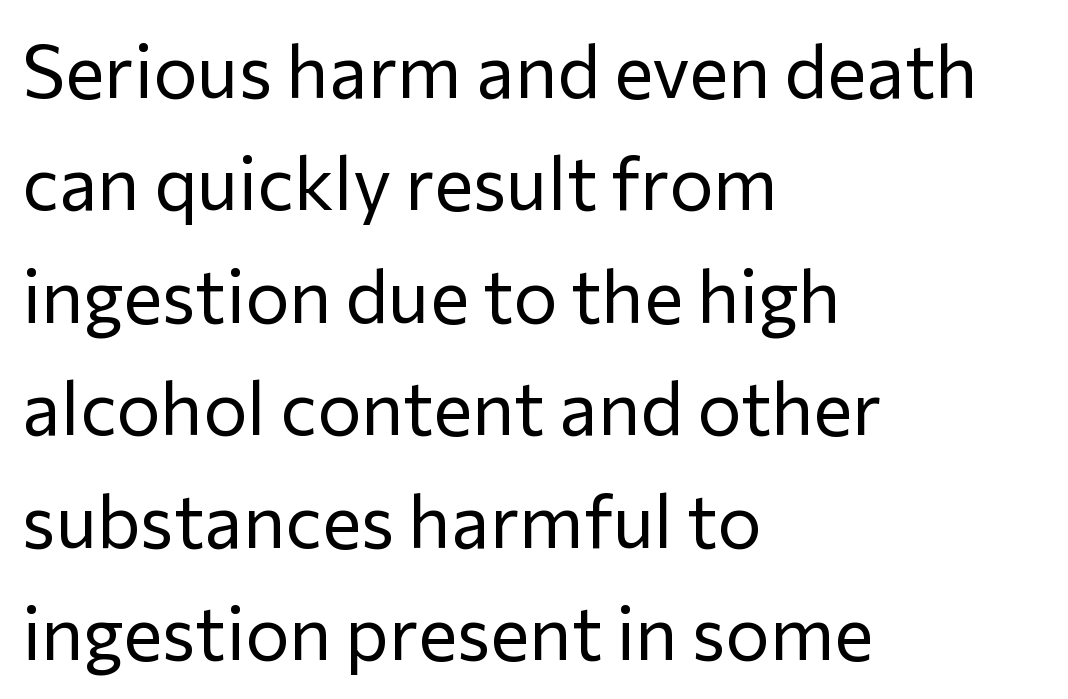
{"serif": "no", "italic": "no", "bold": "no", "weight": "regular", "width": "normal", "stroke_contrast": "low", "x_height": "medium", "monospaced": "no", "underline": "no", "align": "left", "line_spacing": "normal", "line_spacing_ratio": 1.52, "letter_spacing": "normal", "letter_spacing_em": 0.0, "glyph_px": 74}
